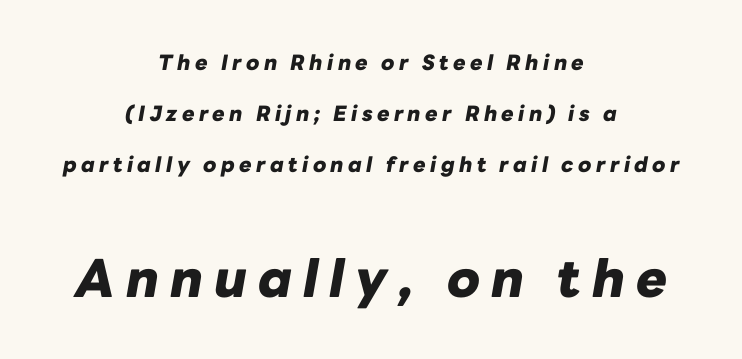
{"italic": "yes", "lean": "right", "slant_degrees": 10, "bold": "yes", "weight": "heavy", "width": "normal", "stroke_contrast": "low", "x_height": "medium", "monospaced": "no", "underline": "no", "align": "center", "line_spacing": "loose", "line_spacing_ratio": 2.43, "letter_spacing": "wide", "letter_spacing_em": 0.21, "larger_block": "second", "size_ratio": 2.48, "glyph_px": 52}
